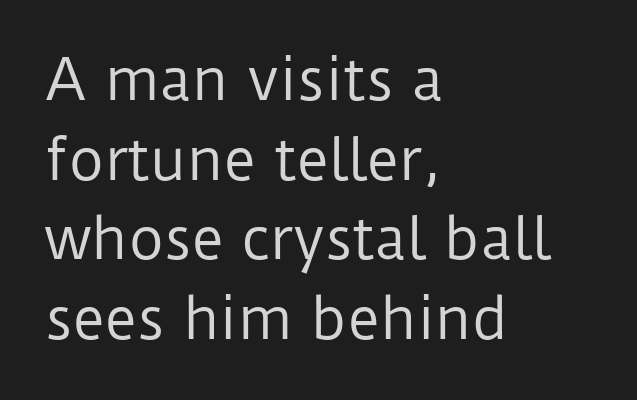
{"serif": "no", "italic": "no", "bold": "no", "weight": "regular", "width": "normal", "stroke_contrast": "low", "x_height": "medium", "monospaced": "no", "underline": "no", "align": "left", "line_spacing": "normal", "line_spacing_ratio": 1.45, "letter_spacing": "normal", "letter_spacing_em": 0.0, "glyph_px": 55}
